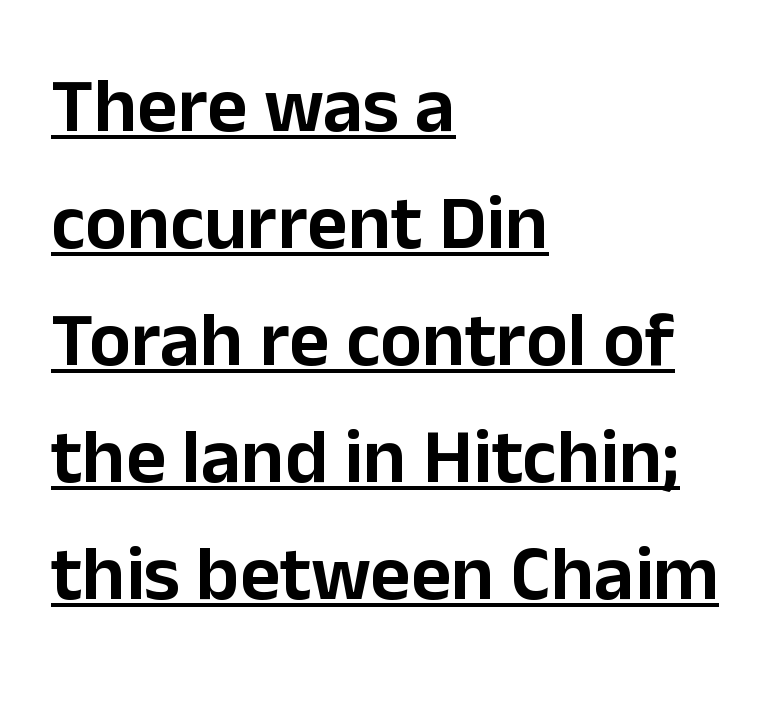
Nope, not italic — everything's standing straight. Letter spacing: default. Compared with a centered layout, this one pins lines to the left instead. Regarding serifs, this sample does without them.
